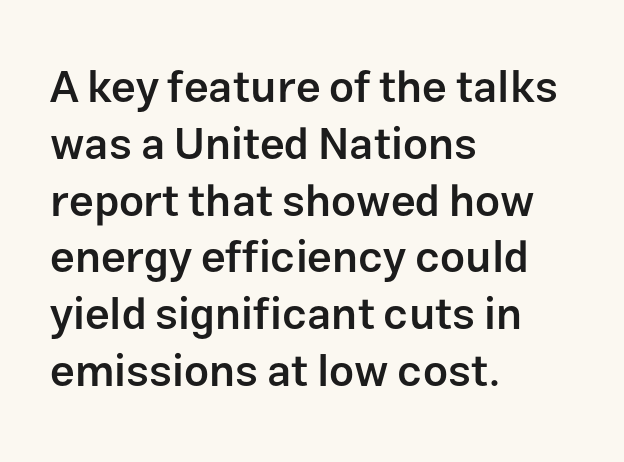
These lines are set flush left with a ragged right edge. Notice how descenders clear the ascenders below comfortably — that's standard leading. Students, this is semibold: more ink than regular, less than bold. Are there feet on the stems? There aren't — it's a sans. A typesetter would call this proportional, since set widths differ per character. Descenders hang freely into open space.
